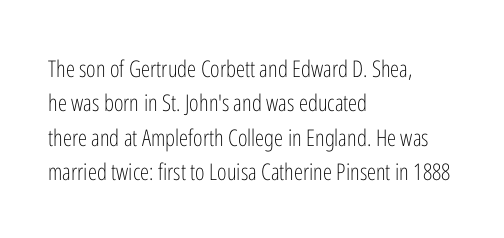
Observe the ordinary spacing: letters are neighbours, not strangers. Only glyphs here, with clear space below each row. Honestly, the row spacing looks completely unremarkable. No letter is thick-stroked: the sample isn't bold.
